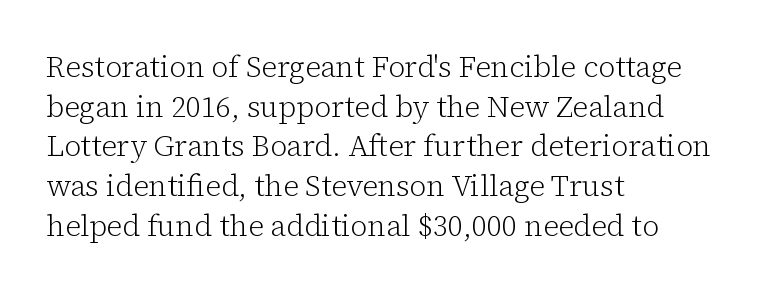
The tracking reads as untouched default to a designer's eye. Underline: absent. Casual observation: everything's shoved over to the left. Stroke thickness stays within the range of a standard reading face or lighter. Nope, not italic — everything's standing straight.
